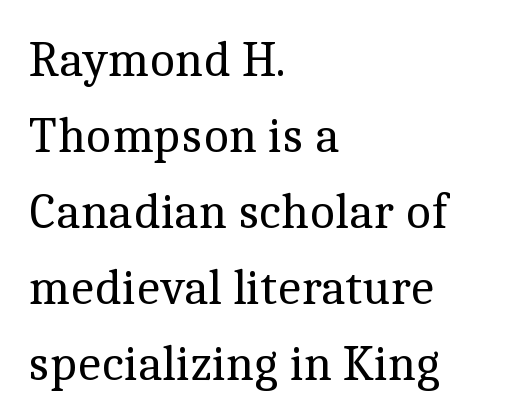
Q: Is the text bold? A: No.
Q: Is the text italic (slanted)? A: No, it is upright.
Q: Is the typeface a serif or a sans-serif typeface? A: Serif.
Q: Is the text underlined? A: No.
Q: How is the paragraph aligned? A: Left-aligned.
Q: Is the spacing between letters normal or unusually wide? A: Normal.
Q: Is the spacing between lines tight, normal or loose? A: Normal.
Q: Width (condensed, normal, or wide)? A: Normal.
Q: x-height? A: Medium.
Q: Monospaced? A: No.
